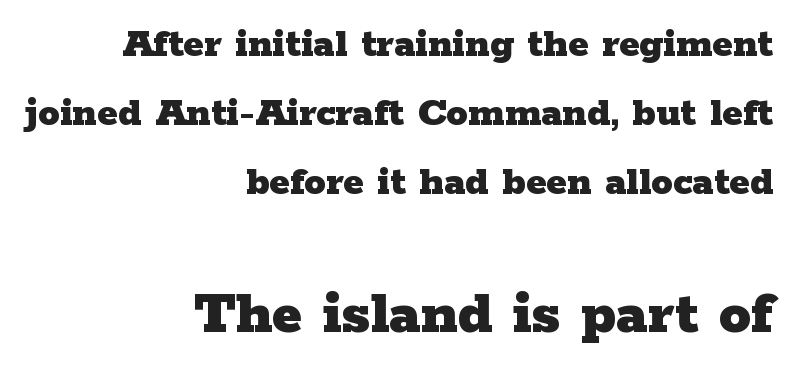
The image shows 64 px heavy, wide serif type, upright; set right-aligned, normal line spacing (1.61x), normal letter spacing, not underlined; the second (bottom) block is 1.49x larger; low stroke contrast and a medium x-height.
